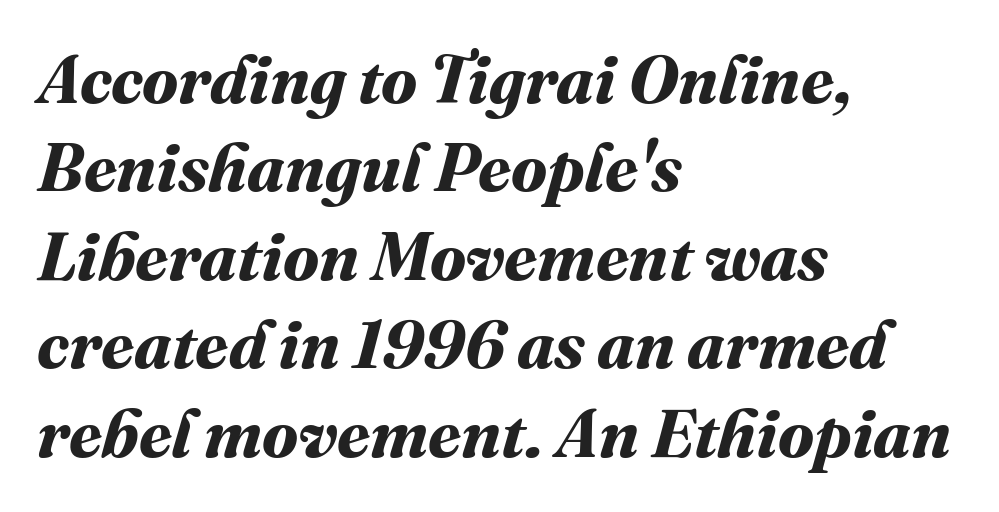
{"bold": "yes", "weight": "bold", "width": "normal", "stroke_contrast": "medium", "x_height": "medium", "monospaced": "no", "underline": "no", "align": "left", "line_spacing": "normal", "line_spacing_ratio": 1.32, "letter_spacing": "normal", "letter_spacing_em": 0.0, "glyph_px": 67}
